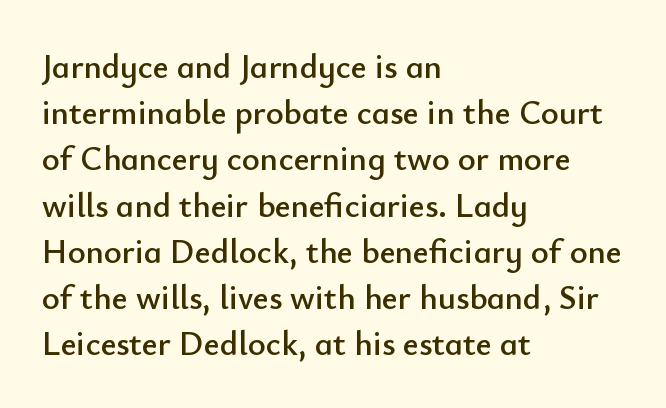
Leftover space on each line is placed entirely after the last word. Line spacing here is normal. Character widths vary here, with narrow letters taking less room than wide ones. Classification — sans serif. Quick note: underline off. A typesetter would mark this as roman, not italic.
